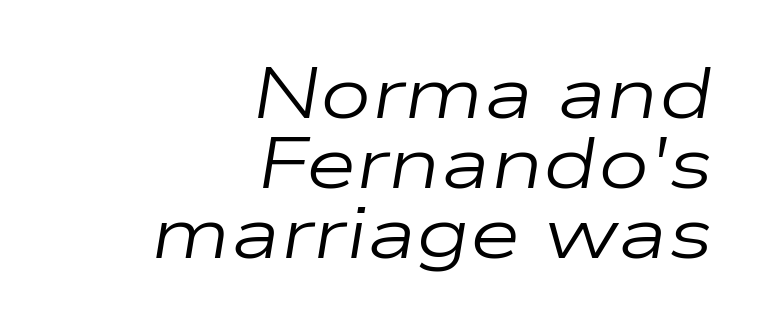
Vertically, the passage feels compressed, each row crowding the next. Is the stroke heavy? The answer is a plain regular-or-lighter. Characters are canted at an angle relative to the baseline's perpendicular. Inter-character spacing is left at the font's built-in metrics. The paragraph shown leans on its right margin. Clear beneath every line of the passage.
